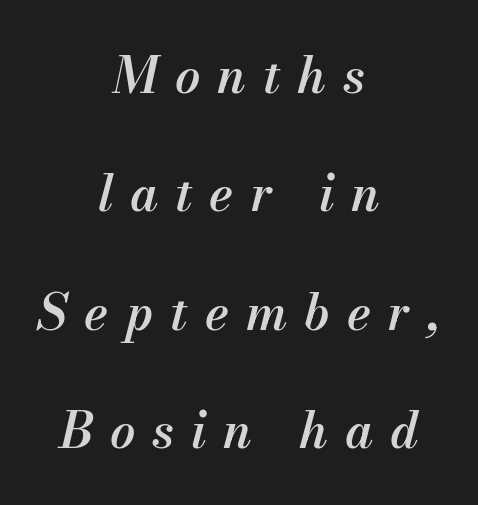
Emphasis-style slanted type is in use. Its strokes are somewhat broadened, the hallmark of semibold type. Layout note: lines centered. Reading down the column, the eye jumps a long way to each next line. The face used here is proportionally spaced, like ordinary book or web type. Letters rest on an invisible, unmarked baseline.
